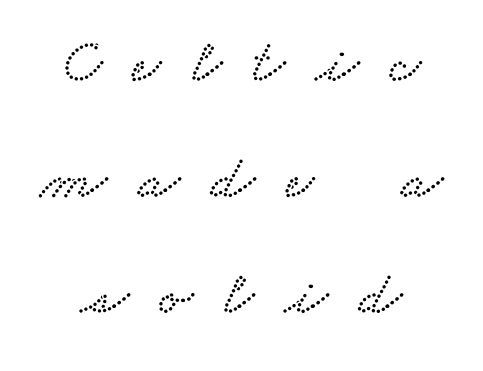
Proportional: the letters do not fall into vertical columns. The zone under the glyphs is completely vacant. Short note: letters widely spaced. These lines are centered, leaving both edges ragged.
